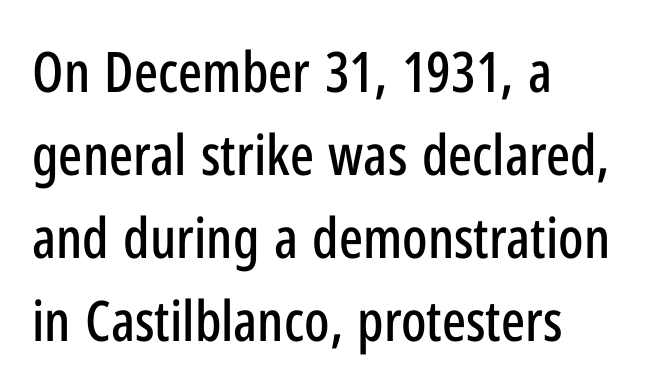
Q: Is the text italic (slanted)? A: No, it is upright.
Q: Is the typeface a serif or a sans-serif typeface? A: Sans-serif.
Q: Is the text underlined? A: No.
Q: How is the paragraph aligned? A: Left-aligned.
Q: Is the spacing between letters normal or unusually wide? A: Normal.
Q: Is the spacing between lines tight, normal or loose? A: Normal.
Q: Width (condensed, normal, or wide)? A: Condensed.
Q: Stroke contrast? A: Low.
Q: x-height? A: Medium.
Q: Monospaced? A: No.
